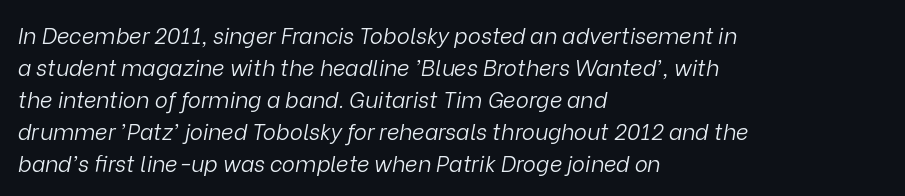
Q: Is the text bold? A: No.
Q: Is the text italic (slanted)? A: Yes, it leans right by about 9 degrees.
Q: Is the text underlined? A: No.
Q: How is the paragraph aligned? A: Left-aligned.
Q: Is the spacing between letters normal or unusually wide? A: Normal.
Q: Is the spacing between lines tight, normal or loose? A: Normal.
